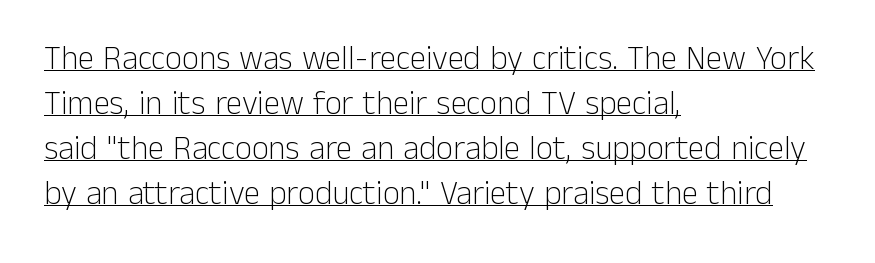
When letters stand straight like this, we call the style roman or upright. Students, observe the line beneath the letters — that is underlining. Spacing between characters is what you'd get straight out of the box. Looks like regular typesetting: each glyph gets only the width it needs. The letters carry no serifs — their stems end cleanly without finishing strokes. Vertical stems look standard width or narrower in stroke.
